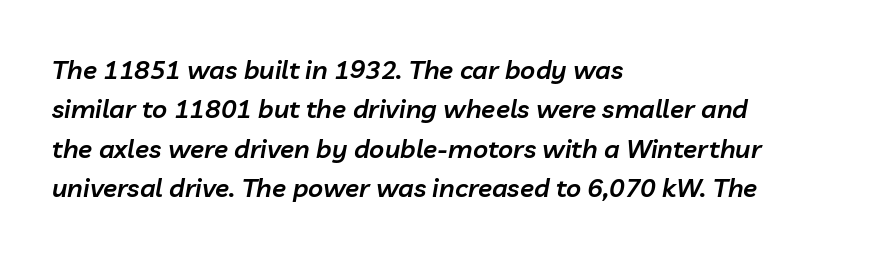
Is the type bold? Partly — it's a semibold, heavier than regular but not fully bold. What's the leading like? Ordinary, nothing unusual. A typesetter would call this zero additional tracking. A student would call this left alignment; a typographer would say flush left, rag right. Notice how the stems are inclined rather than vertical — that's the hallmark of italics. Words float on clear page, feet unadorned.
